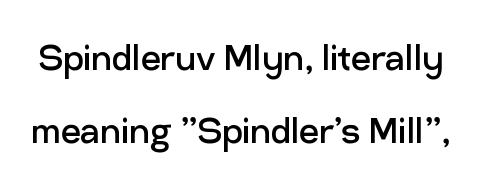
The image shows 44 px regular-weight sans-serif type, upright; set normal line spacing (1.66x), normal letter spacing, not underlined; low stroke contrast and a medium x-height.
